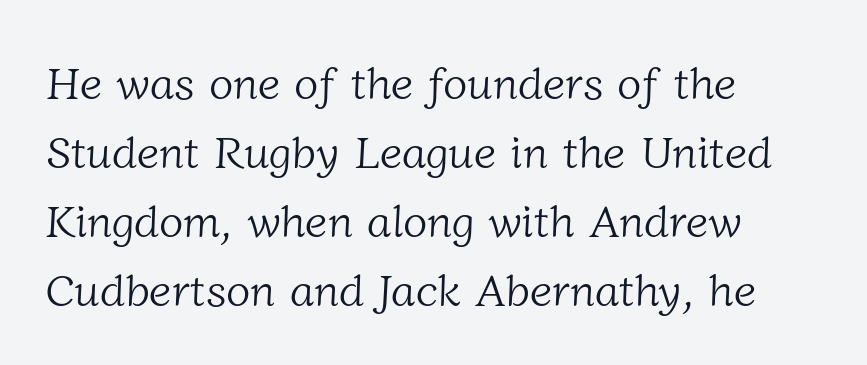
{"serif": "yes", "bold": "no", "weight": "light", "width": "normal", "stroke_contrast": "low", "x_height": "medium", "monospaced": "no", "underline": "no", "align": "left", "line_spacing": "normal", "line_spacing_ratio": 1.53, "letter_spacing": "normal", "letter_spacing_em": 0.0, "glyph_px": 45}
